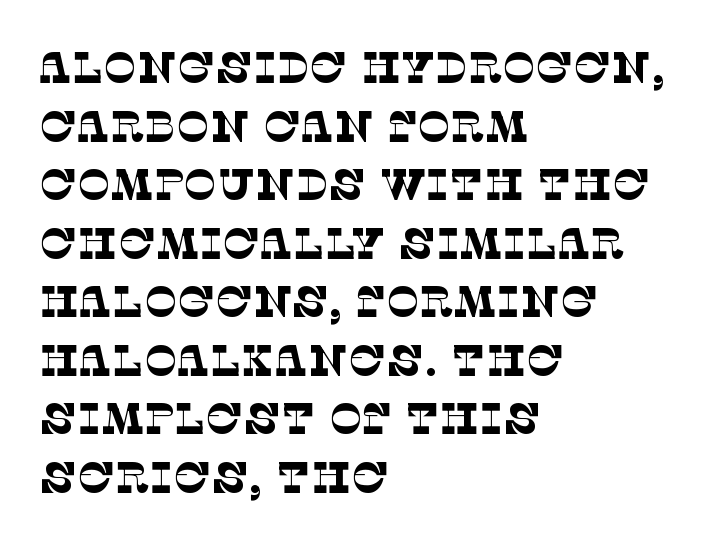
The image shows 44 px thin serif type; set left-aligned, normal line spacing (1.33x), normal letter spacing, not underlined; low stroke contrast and a large x-height.
